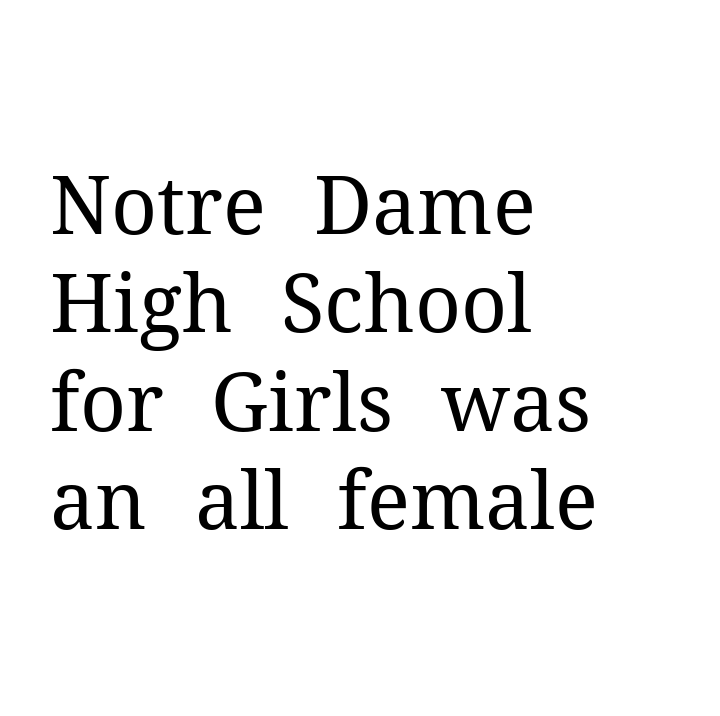
Q: Is the text bold? A: No.
Q: Is the text italic (slanted)? A: No, it is upright.
Q: Is the typeface a serif or a sans-serif typeface? A: Serif.
Q: Is the text underlined? A: No.
Q: How is the paragraph aligned? A: Left-aligned.
Q: Is the spacing between letters normal or unusually wide? A: Normal.
Q: Width (condensed, normal, or wide)? A: Normal.
Q: Stroke contrast? A: Medium.
Q: x-height? A: Medium.
Q: Monospaced? A: No.
